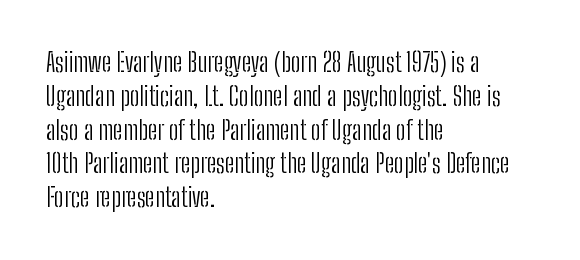
Descenders are the only things crossing below the line. Vertical strokes here are truly vertical. Compared with typical paragraphs, the rows here are spaced about the same. The setting favours the left margin, as ordinary paragraphs usually do.
